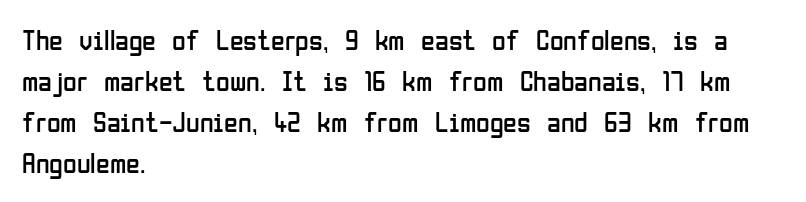
The image shows 28 px regular-weight, condensed sans-serif type, upright; set left-aligned, normal line spacing (1.47x), normal letter spacing, not underlined; low stroke contrast and a medium x-height.
